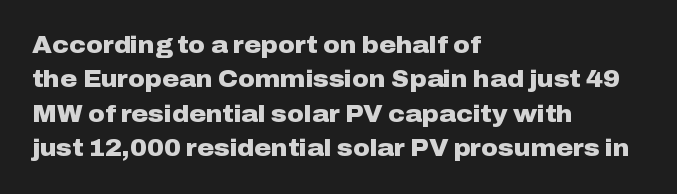
Is the letter spacing exaggerated? No — it looks like the ordinary default. Reading down the block, your eye returns to a fixed left position each line. Heavy-handed strokes throughout: this text is bold. Just letters on the line, the space beneath them empty. Baseline-to-baseline distance is the conventional proportion of letter height. A roman cut, with each character standing at attention.
